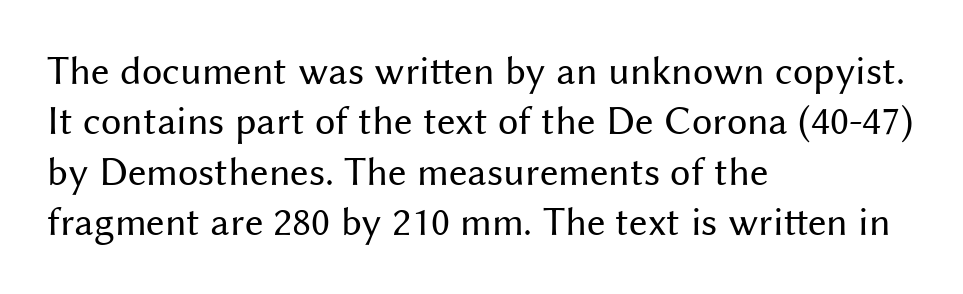
{"serif": "no", "italic": "no", "bold": "no", "weight": "regular", "width": "normal", "stroke_contrast": "medium", "x_height": "medium", "monospaced": "no", "underline": "no", "align": "left", "line_spacing_ratio": 1.23, "letter_spacing": "normal", "letter_spacing_em": 0.0, "glyph_px": 41}
